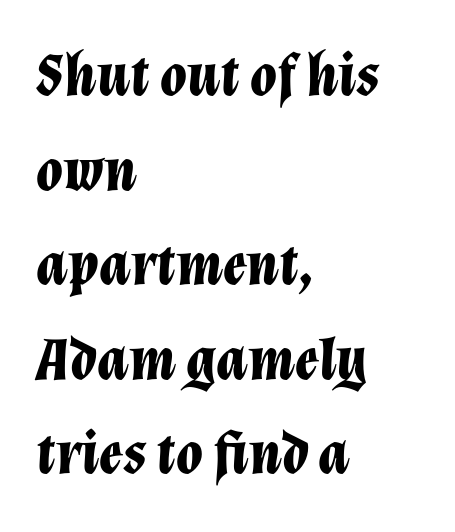
Q: Is the text bold? A: Yes.
Q: Is the text italic (slanted)? A: Yes, it leans right by about 12 degrees.
Q: Is the text underlined? A: No.
Q: How is the paragraph aligned? A: Left-aligned.
Q: Is the spacing between letters normal or unusually wide? A: Normal.
Q: Is the spacing between lines tight, normal or loose? A: Normal.
Q: Width (condensed, normal, or wide)? A: Normal.
Q: Stroke contrast? A: Low.
Q: x-height? A: Medium.
Q: Monospaced? A: No.
